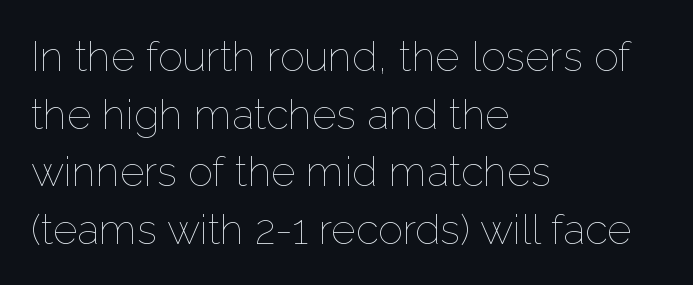
Q: Is the text bold? A: No.
Q: Is the text italic (slanted)? A: No, it is upright.
Q: Is the text underlined? A: No.
Q: How is the paragraph aligned? A: Left-aligned.
Q: Is the spacing between letters normal or unusually wide? A: Normal.
Q: Is the spacing between lines tight, normal or loose? A: Normal.
Q: Width (condensed, normal, or wide)? A: Normal.
Q: Stroke contrast? A: Low.
Q: x-height? A: Medium.
Q: Monospaced? A: No.
